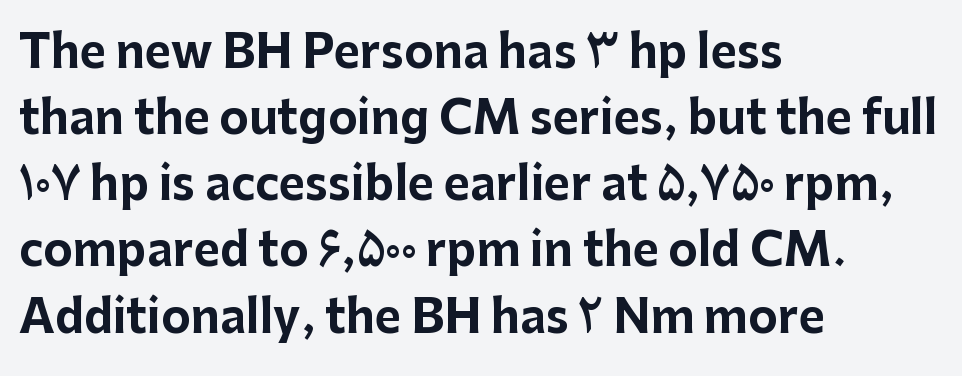
The image shows 45 px bold sans-serif type, upright; set left-aligned, normal line spacing (1.47x), normal letter spacing, not underlined; low stroke contrast and a medium x-height.
